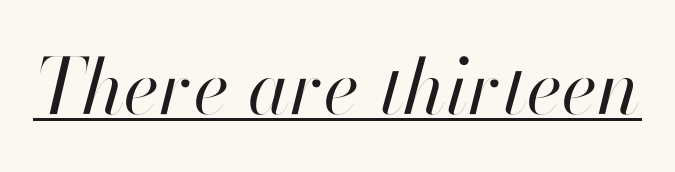
{"italic": "yes", "lean": "right", "slant_degrees": 13, "bold": "no", "weight": "regular", "width": "normal", "stroke_contrast": "high", "x_height": "small", "monospaced": "no", "underline": "yes", "letter_spacing": "normal", "letter_spacing_em": 0.0, "glyph_px": 77}
